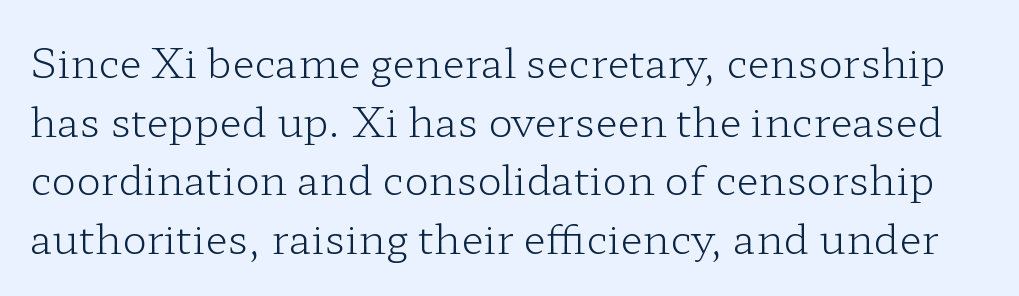
The image shows 41 px light, wide serif type, upright; set normal line spacing (1.43x), normal letter spacing, not underlined; low stroke contrast and a medium x-height.
